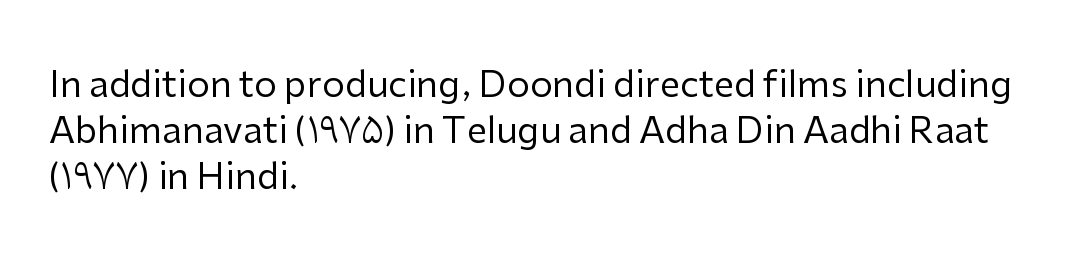
The image shows 36 px regular-weight sans-serif type, upright; set left-aligned, normal line spacing (1.28x), normal letter spacing, not underlined; low stroke contrast and a medium x-height.
